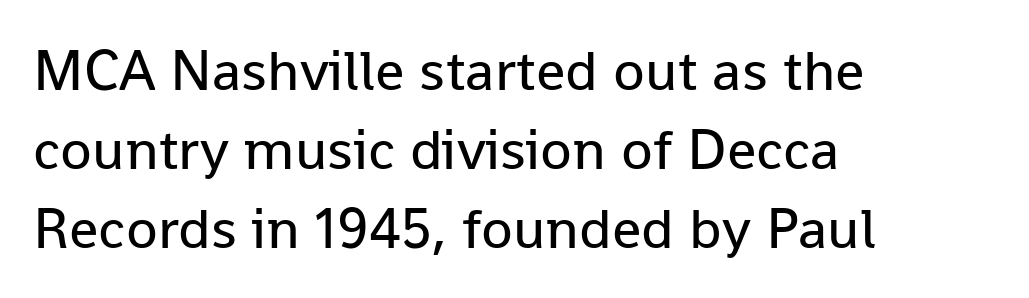
Q: Is the text bold? A: No.
Q: Is the text italic (slanted)? A: No, it is upright.
Q: Is the typeface a serif or a sans-serif typeface? A: Sans-serif.
Q: Is the text underlined? A: No.
Q: How is the paragraph aligned? A: Left-aligned.
Q: Is the spacing between letters normal or unusually wide? A: Normal.
Q: Is the spacing between lines tight, normal or loose? A: Normal.
Q: Width (condensed, normal, or wide)? A: Normal.
Q: Stroke contrast? A: Low.
Q: x-height? A: Medium.
Q: Monospaced? A: No.
